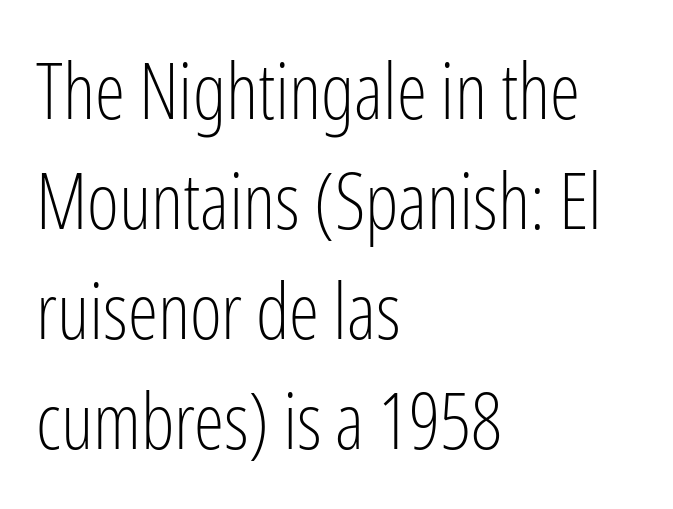
Q: Is the text bold? A: No.
Q: Is the text italic (slanted)? A: No, it is upright.
Q: Is the typeface a serif or a sans-serif typeface? A: Sans-serif.
Q: Is the text underlined? A: No.
Q: How is the paragraph aligned? A: Left-aligned.
Q: Is the spacing between letters normal or unusually wide? A: Normal.
Q: Is the spacing between lines tight, normal or loose? A: Normal.
Q: Width (condensed, normal, or wide)? A: Condensed.
Q: Stroke contrast? A: Low.
Q: x-height? A: Medium.
Q: Monospaced? A: No.
